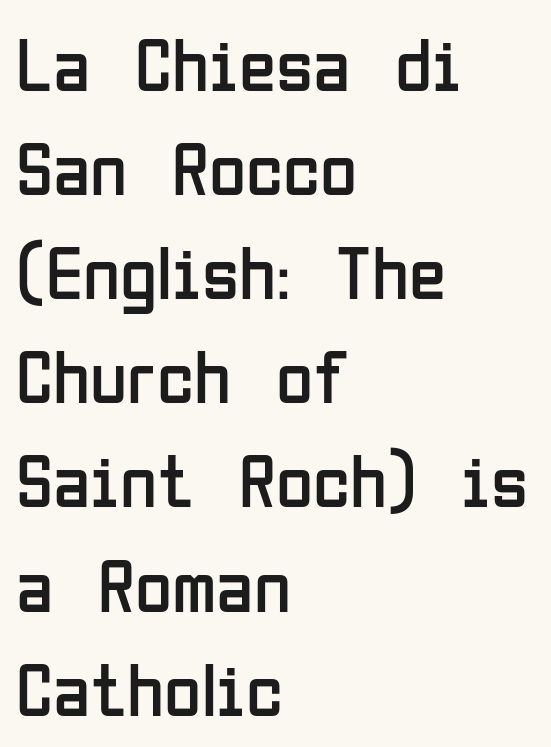
The image shows 76 px regular-weight, condensed sans-serif type, upright; set left-aligned, normal line spacing (1.37x), normal letter spacing, not underlined; low stroke contrast and a medium x-height.
